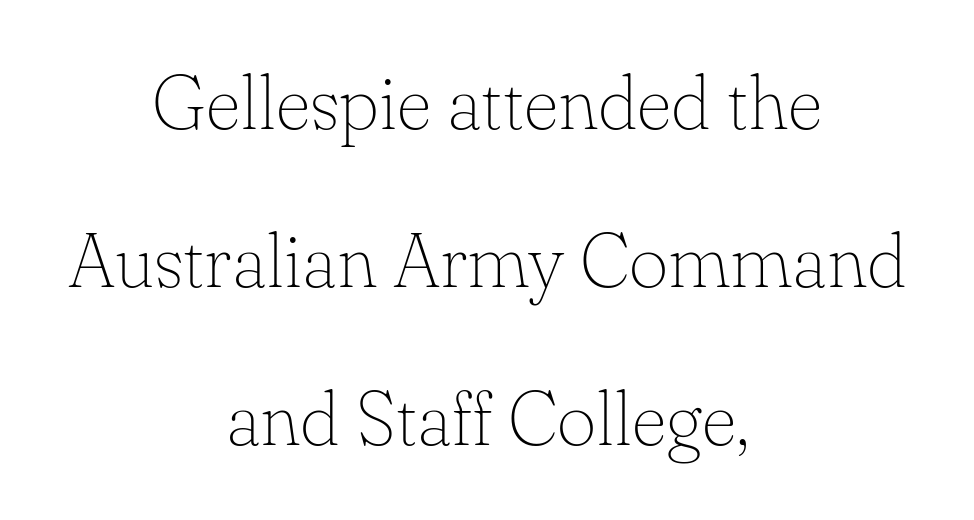
Q: Is the text bold? A: No.
Q: Is the text italic (slanted)? A: No, it is upright.
Q: Is the typeface a serif or a sans-serif typeface? A: Serif.
Q: Is the text underlined? A: No.
Q: How is the paragraph aligned? A: Centered.
Q: Is the spacing between letters normal or unusually wide? A: Normal.
Q: Is the spacing between lines tight, normal or loose? A: Loose.
Q: Width (condensed, normal, or wide)? A: Normal.
Q: Stroke contrast? A: Low.
Q: x-height? A: Small.
Q: Monospaced? A: No.
